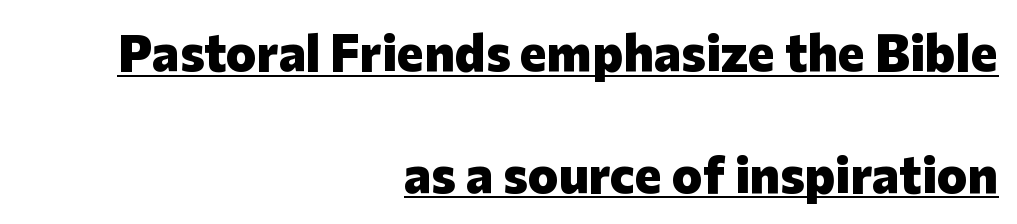
{"serif": "no", "italic": "no", "bold": "yes", "weight": "heavy", "width": "normal", "stroke_contrast": "low", "x_height": "medium", "monospaced": "no", "underline": "yes", "align": "right", "line_spacing": "loose", "line_spacing_ratio": 2.34, "letter_spacing": "normal", "letter_spacing_em": 0.0, "glyph_px": 52}
